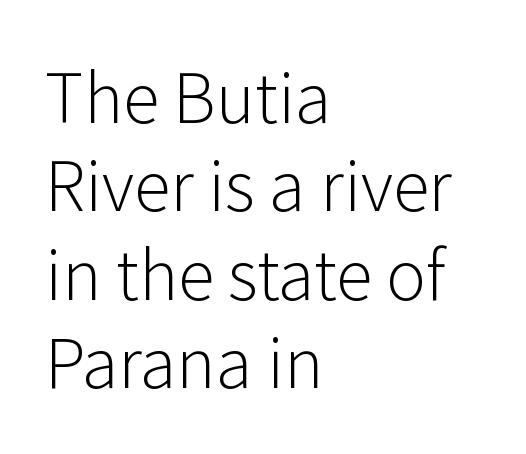
{"serif": "no", "italic": "no", "bold": "no", "weight": "light", "width": "normal", "stroke_contrast": "low", "x_height": "medium", "monospaced": "no", "underline": "no", "align": "left", "line_spacing": "normal", "line_spacing_ratio": 1.32, "letter_spacing": "normal", "letter_spacing_em": 0.0, "glyph_px": 67}
